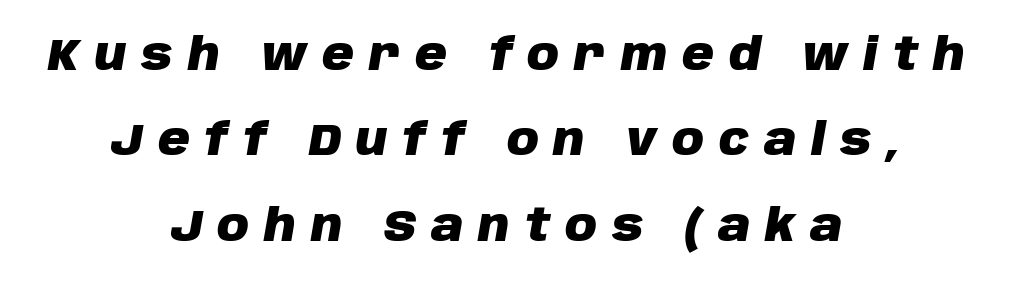
The image shows 44 px heavy type, italic (leaning right); set centered, loose line spacing (1.94x), unusually wide letter spacing (+0.34 em), not underlined; low stroke contrast and a large x-height.
